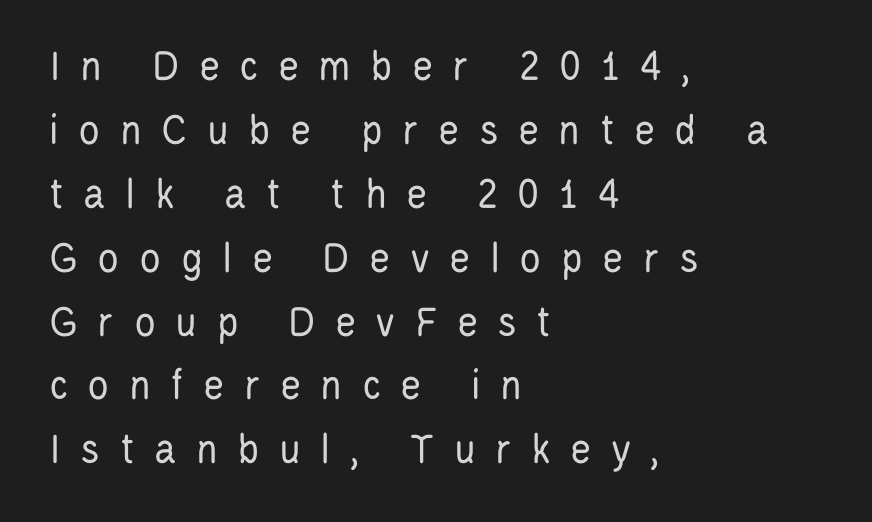
The image shows 45 px regular-weight, condensed sans-serif type, upright; set left-aligned, normal line spacing (1.42x), unusually wide letter spacing (+0.43 em), not underlined; low stroke contrast and a large x-height.
